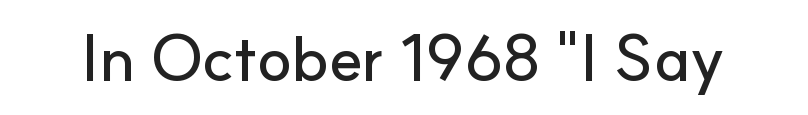
The image shows 64 px sans-serif type, upright; set normal letter spacing, not underlined; low stroke contrast and a small x-height.
